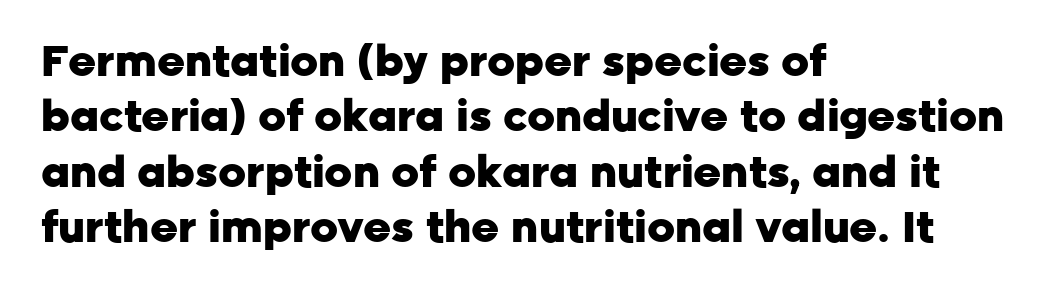
The image shows 43 px heavy sans-serif type, upright; set left-aligned, normal line spacing (1.29x), normal letter spacing, not underlined; low stroke contrast and a medium x-height.
